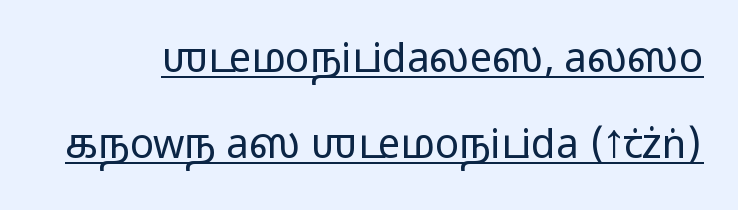
Q: Is the text bold? A: No.
Q: Is the text italic (slanted)? A: No, it is upright.
Q: Is the typeface a serif or a sans-serif typeface? A: Sans-serif.
Q: Is the text underlined? A: Yes.
Q: Is the spacing between letters normal or unusually wide? A: Normal.
Q: Is the spacing between lines tight, normal or loose? A: Loose.
Q: Width (condensed, normal, or wide)? A: Wide.
Q: Stroke contrast? A: Low.
Q: x-height? A: Medium.
Q: Monospaced? A: No.
